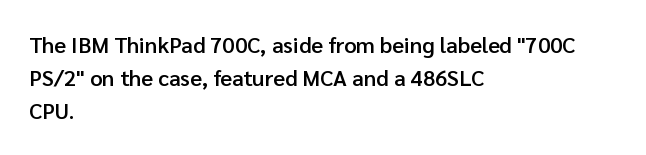
{"italic": "no", "bold": "semi", "underline": "no", "align": "left", "line_spacing": "normal", "line_spacing_ratio": 1.51, "letter_spacing": "normal", "letter_spacing_em": 0.0, "glyph_px": 22}
